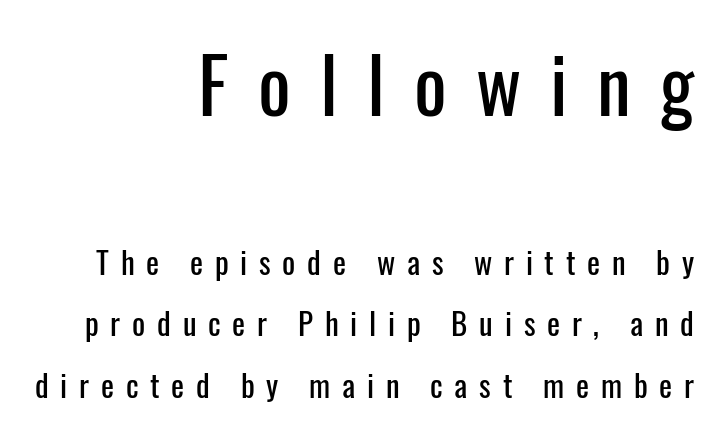
These lines are rendered in a variable-pitch font. The characters display no serif detailing; their extremities are plain. The rendering anchors every line to the right-hand side. Lines of text with bare space underneath.
